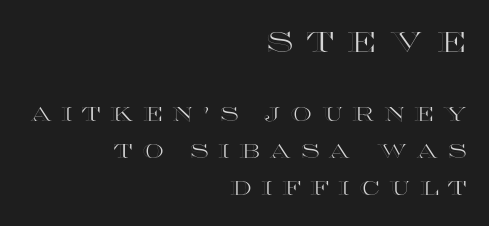
{"italic": "no", "width": "wide", "x_height": "large", "monospaced": "no", "underline": "no", "align": "right", "line_spacing": "loose", "line_spacing_ratio": 1.97, "letter_spacing": "wide", "letter_spacing_em": 0.5, "larger_block": "first", "size_ratio": 1.47, "glyph_px": 28}
